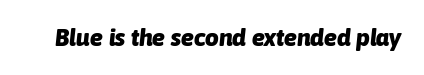
{"italic": "yes", "lean": "right", "slant_degrees": 6, "bold": "yes", "underline": "no", "letter_spacing": "normal", "letter_spacing_em": 0.0, "glyph_px": 24}
